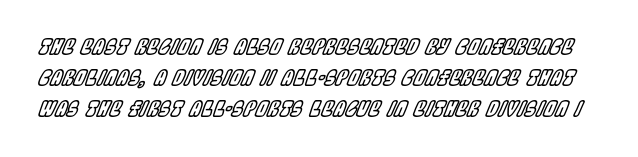
The image shows 21 px text type, italic (leaning right); set normal line spacing (1.48x), normal letter spacing, not underlined.
